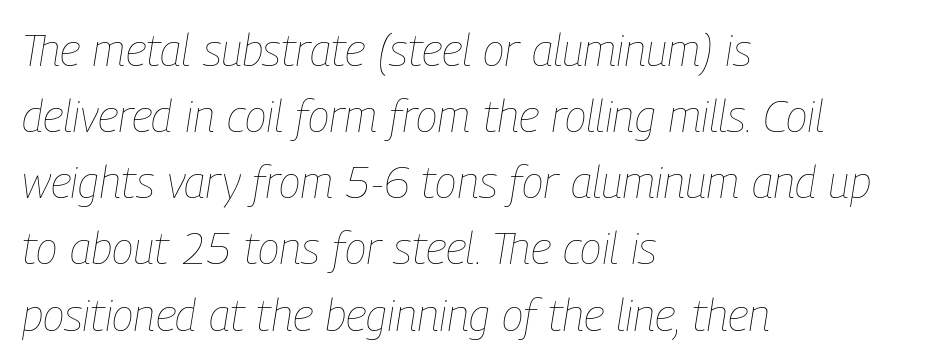
{"italic": "yes", "lean": "right", "slant_degrees": 9, "bold": "no", "weight": "thin", "width": "condensed", "stroke_contrast": "low", "x_height": "medium", "monospaced": "no", "underline": "no", "align": "left", "line_spacing": "normal", "line_spacing_ratio": 1.47, "letter_spacing": "normal", "letter_spacing_em": 0.0, "glyph_px": 45}
